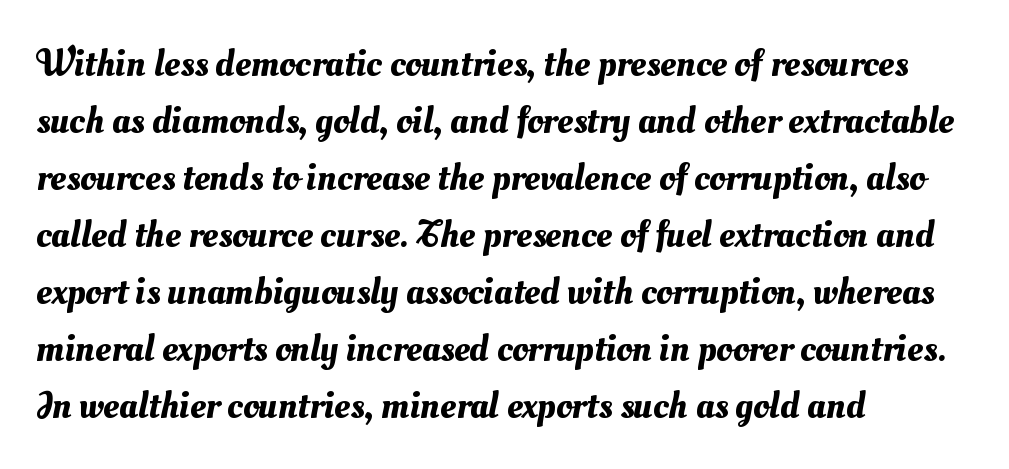
{"width": "normal", "stroke_contrast": "medium", "x_height": "small", "monospaced": "no", "underline": "no", "align": "left", "line_spacing": "normal", "line_spacing_ratio": 1.46, "letter_spacing": "normal", "letter_spacing_em": 0.0, "glyph_px": 39}
